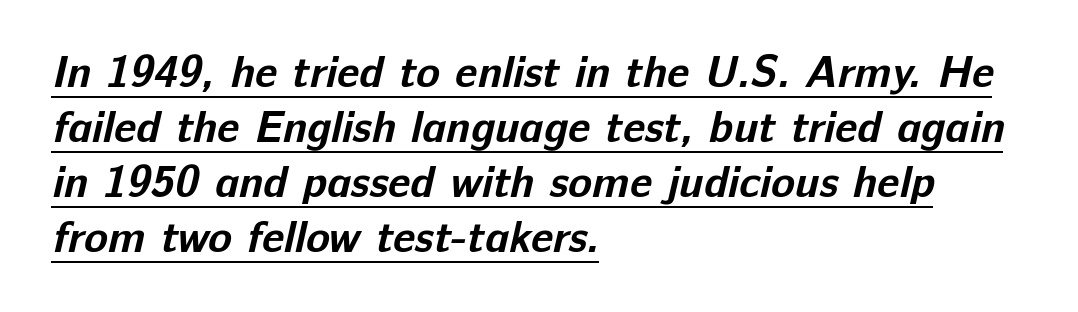
The image shows 44 px bold sans-serif type; set left-aligned, normal line spacing (1.25x), normal letter spacing, underlined; low stroke contrast and a medium x-height.
